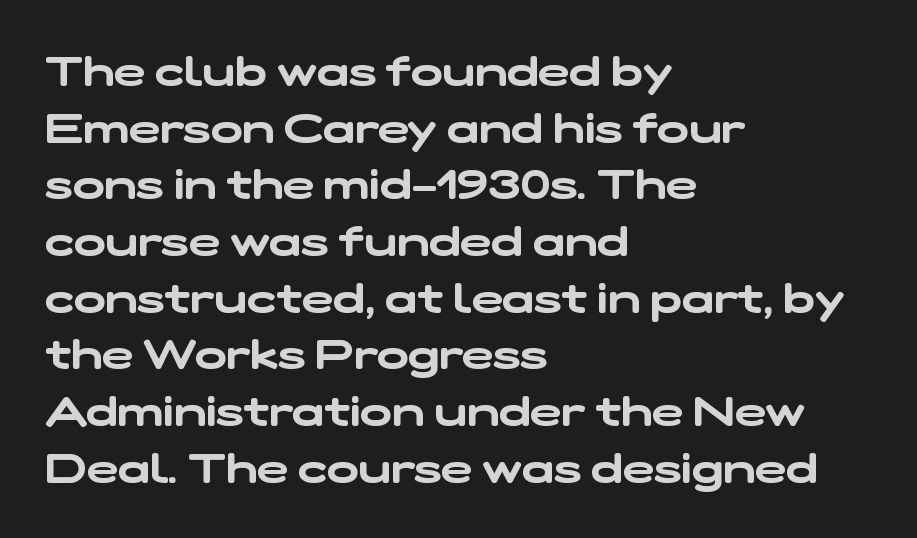
Q: Is the typeface a serif or a sans-serif typeface? A: Sans-serif.
Q: Is the text underlined? A: No.
Q: How is the paragraph aligned? A: Left-aligned.
Q: Is the spacing between letters normal or unusually wide? A: Normal.
Q: Is the spacing between lines tight, normal or loose? A: Normal.
Q: Width (condensed, normal, or wide)? A: Wide.
Q: Stroke contrast? A: Low.
Q: x-height? A: Medium.
Q: Monospaced? A: No.
